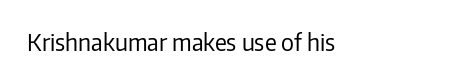
The type is set solid horizontally, with unmodified tracking. Words float on clear page, feet unadorned. A quiet, ordinary-to-light weight characterises the typeface. The type sits square on the baseline with zero lean.
